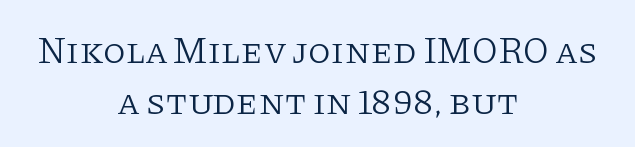
The image shows 37 px light serif type, upright; set centered, normal line spacing (1.37x), normal letter spacing, not underlined; low stroke contrast and a large x-height.
